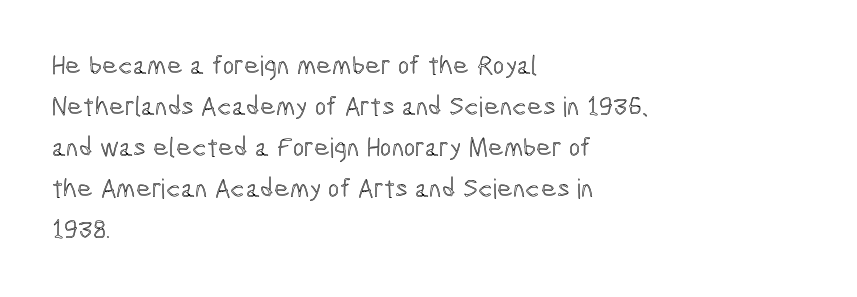
Q: Is the text italic (slanted)? A: No, it is upright.
Q: Is the text underlined? A: No.
Q: How is the paragraph aligned? A: Left-aligned.
Q: Is the spacing between letters normal or unusually wide? A: Normal.
Q: Is the spacing between lines tight, normal or loose? A: Normal.
